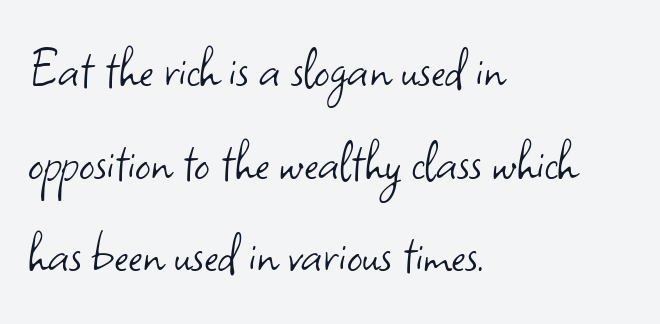
The image shows 61 px light sans-serif type; set left-aligned, normal line spacing (1.52x), normal letter spacing, not underlined; low stroke contrast and a small x-height.
